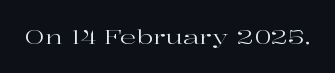
Posture: upright roman. Short note: letters normally spaced. The weight would be labelled regular, book, light, or lighter still. Lines of text with bare space underneath.
